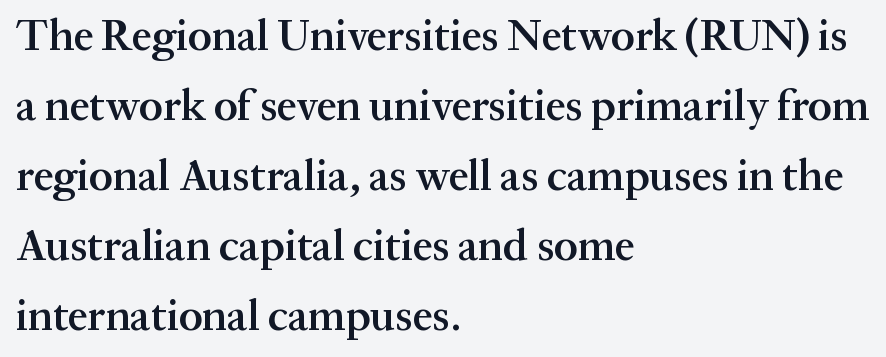
{"serif": "yes", "italic": "no", "bold": "semi", "weight": "semibold", "width": "normal", "stroke_contrast": "medium", "x_height": "medium", "monospaced": "no", "underline": "no", "align": "left", "line_spacing": "normal", "line_spacing_ratio": 1.59, "letter_spacing": "normal", "letter_spacing_em": 0.0, "glyph_px": 44}
